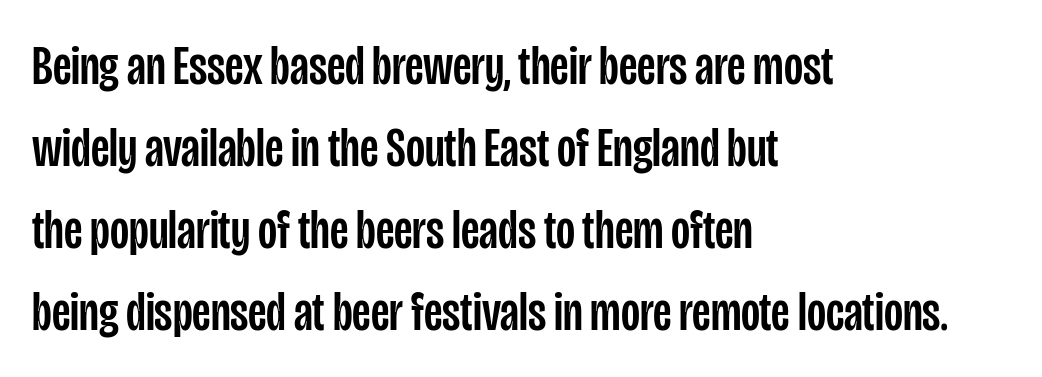
The lines sit at an ordinary, default distance from one another. The line texture is even and compact thanks to regular tracking. The rendering uses natural spacing where letterforms have individual widths. It's the straight-up-and-down kind of type.
